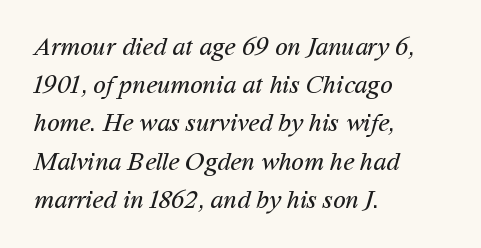
{"bold": "no", "underline": "no", "align": "left", "line_spacing": "normal", "line_spacing_ratio": 1.47, "letter_spacing": "normal", "letter_spacing_em": 0.0, "glyph_px": 26}
